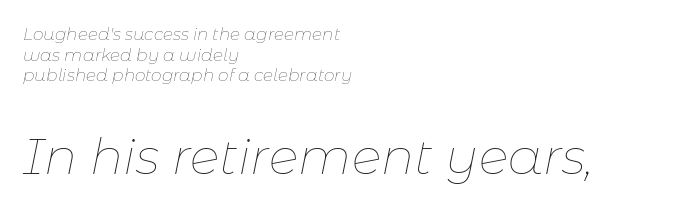
Q: Is the text bold? A: No.
Q: Is the text italic (slanted)? A: Yes, it leans right by about 11 degrees.
Q: Is the text underlined? A: No.
Q: How is the paragraph aligned? A: Left-aligned.
Q: Is the spacing between letters normal or unusually wide? A: Normal.
Q: Which block of text is set in a larger size, the first (top) or the second (bottom)? A: The second (bottom) one.
Q: Width (condensed, normal, or wide)? A: Normal.
Q: Stroke contrast? A: Low.
Q: x-height? A: Medium.
Q: Monospaced? A: No.
